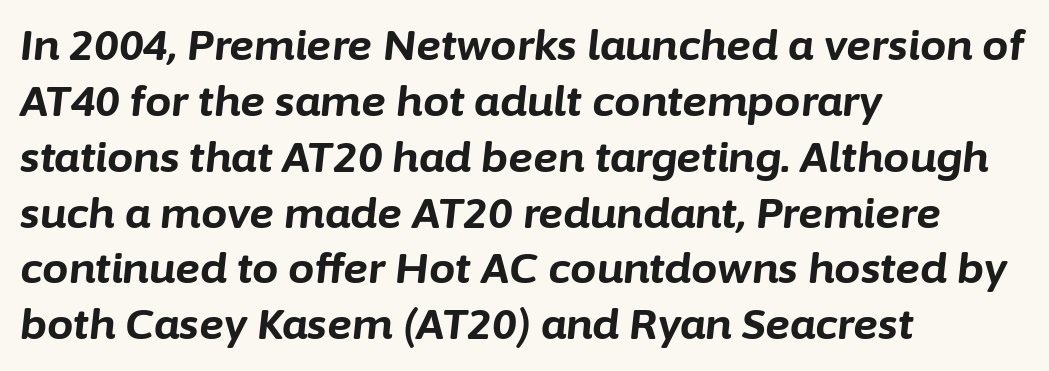
Q: Is the text bold? A: Yes.
Q: Is the text italic (slanted)? A: Yes, it leans right by about 6 degrees.
Q: Is the text underlined? A: No.
Q: How is the paragraph aligned? A: Left-aligned.
Q: Is the spacing between letters normal or unusually wide? A: Normal.
Q: Is the spacing between lines tight, normal or loose? A: Normal.
Q: Width (condensed, normal, or wide)? A: Normal.
Q: Stroke contrast? A: Low.
Q: x-height? A: Medium.
Q: Monospaced? A: No.
